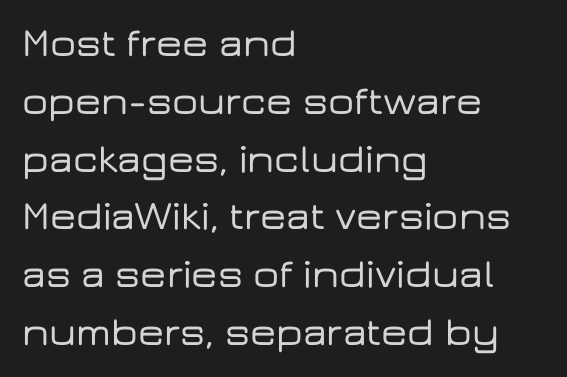
The zone under the glyphs is completely vacant. Font category for this specimen: sans-serif. Reading down the column, the eye jumps a familiar distance to each next line. A roman cut, with each character standing at attention. The rag falls on the right side of this text block.
